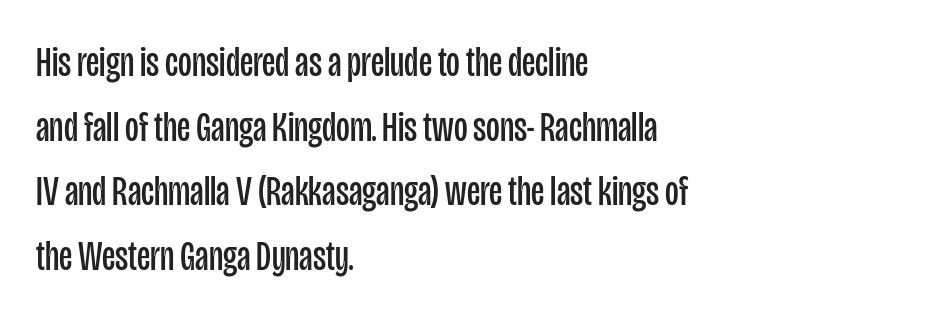
{"serif": "no", "italic": "no", "bold": "no", "weight": "regular", "width": "condensed", "stroke_contrast": "low", "x_height": "large", "monospaced": "no", "underline": "no", "align": "left", "line_spacing": "normal", "line_spacing_ratio": 1.54, "letter_spacing": "normal", "letter_spacing_em": 0.0, "glyph_px": 42}
